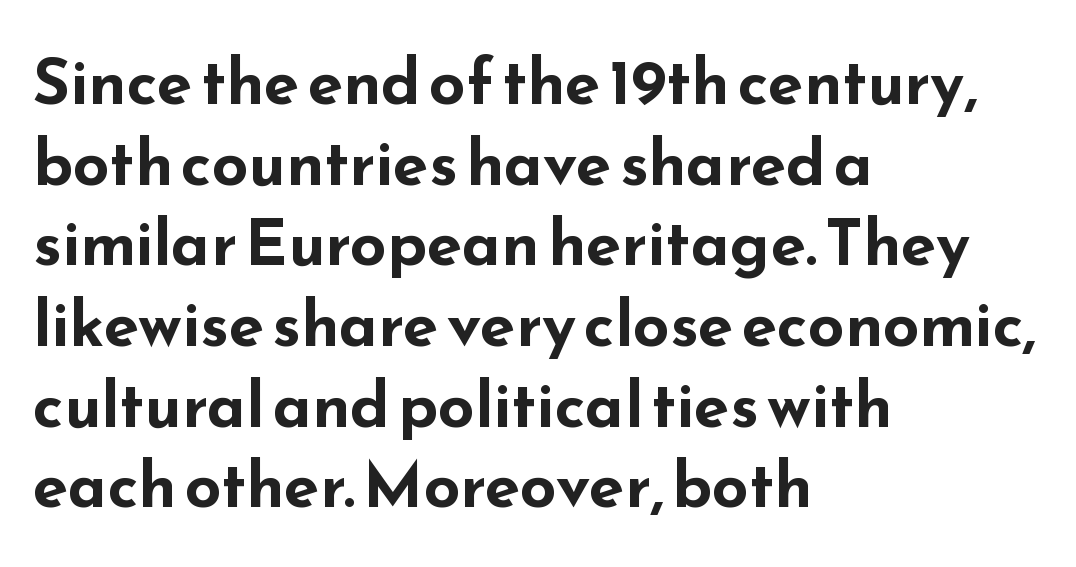
{"serif": "no", "italic": "no", "bold": "yes", "weight": "bold", "width": "wide", "stroke_contrast": "low", "x_height": "small", "monospaced": "no", "underline": "no", "align": "left", "line_spacing": "normal", "line_spacing_ratio": 1.26, "letter_spacing": "normal", "letter_spacing_em": 0.0, "glyph_px": 64}
